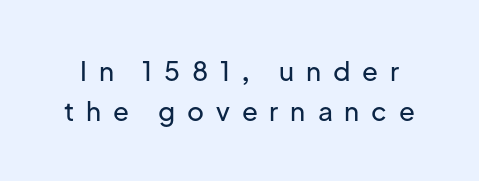
Tracking value appears strongly positive — letters spread wide. The zone under the glyphs is completely vacant. Posture: straight, roman, zero tilt. These lines sit exactly where default settings would place them.
